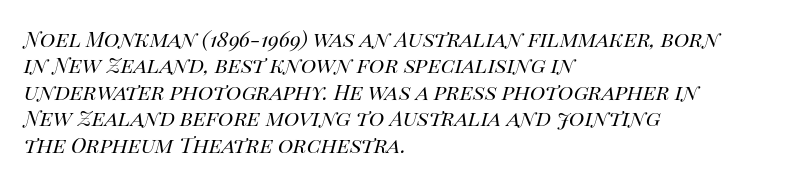
The image shows 21 px text type, italic (leaning right); set left-aligned, normal line spacing (1.26x), normal letter spacing, not underlined.
